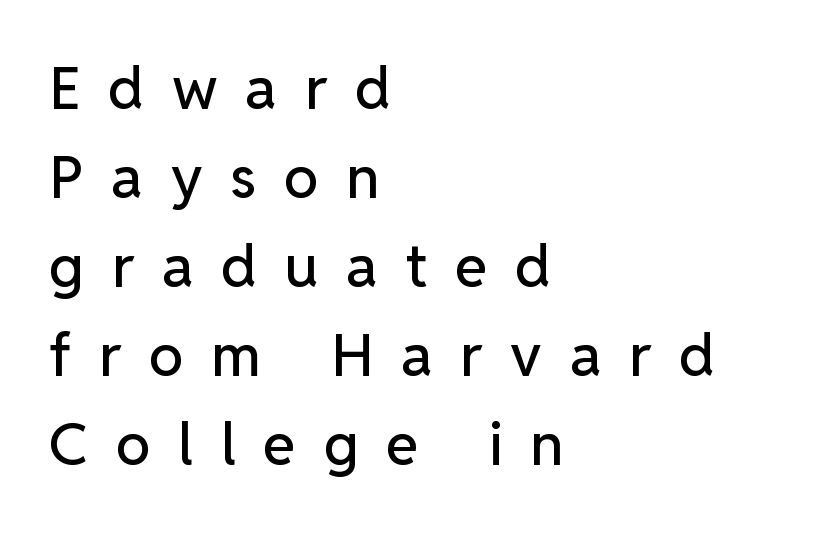
The gap between lines stays unmarked. Do the characters align in a grid? No, the font is proportional. Visually the block forms a straight wall on the left and a jagged coastline on the right. This sample uses a sans-serif face. The typography opts for an upright posture over an oblique one. What stands out about the letter spacing? Its width — letters are far apart.
